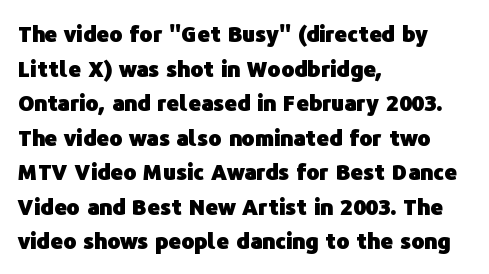
{"italic": "no", "bold": "yes", "underline": "no", "align": "left", "line_spacing": "normal", "line_spacing_ratio": 1.57, "letter_spacing": "normal", "letter_spacing_em": 0.0, "glyph_px": 22}
